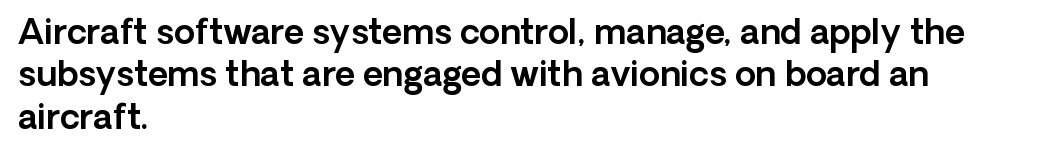
The image shows 34 px sans-serif type, upright; set left-aligned, normal line spacing (1.25x), normal letter spacing, not underlined; a medium x-height.
